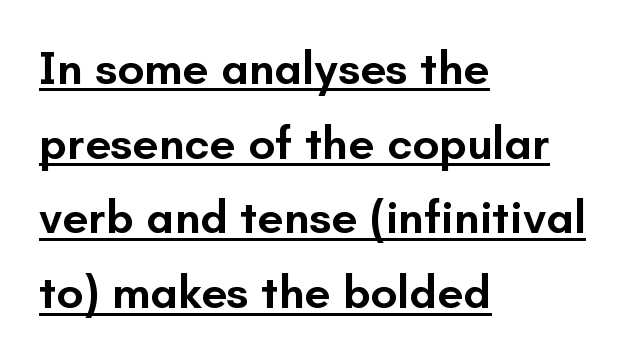
Q: Is the text bold? A: Semi-bold.
Q: Is the text italic (slanted)? A: No, it is upright.
Q: Is the typeface a serif or a sans-serif typeface? A: Sans-serif.
Q: Is the text underlined? A: Yes.
Q: How is the paragraph aligned? A: Left-aligned.
Q: Is the spacing between letters normal or unusually wide? A: Normal.
Q: Is the spacing between lines tight, normal or loose? A: Normal.
Q: Width (condensed, normal, or wide)? A: Normal.
Q: Stroke contrast? A: Low.
Q: x-height? A: Small.
Q: Monospaced? A: No.
